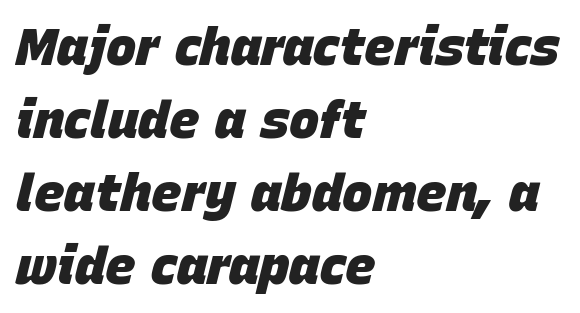
Q: Is the text bold? A: Yes.
Q: Is the text italic (slanted)? A: Yes, it leans right by about 15 degrees.
Q: Is the text underlined? A: No.
Q: How is the paragraph aligned? A: Left-aligned.
Q: Is the spacing between letters normal or unusually wide? A: Normal.
Q: Is the spacing between lines tight, normal or loose? A: Normal.
Q: Width (condensed, normal, or wide)? A: Normal.
Q: Stroke contrast? A: Low.
Q: x-height? A: Large.
Q: Monospaced? A: No.
